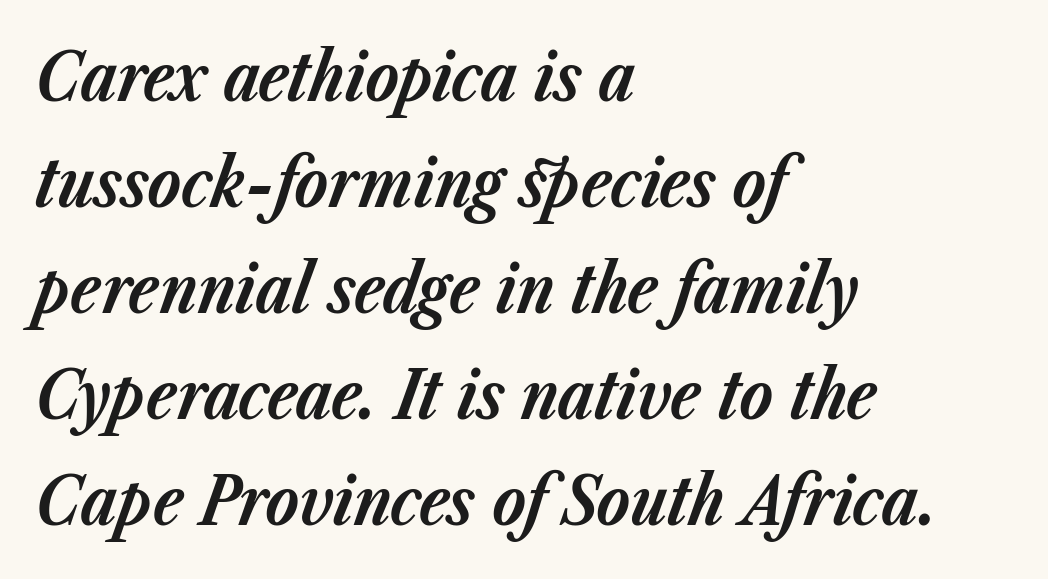
Q: Is the text bold? A: Yes.
Q: Is the text italic (slanted)? A: Yes, it leans right by about 23 degrees.
Q: Is the text underlined? A: No.
Q: How is the paragraph aligned? A: Left-aligned.
Q: Is the spacing between letters normal or unusually wide? A: Normal.
Q: Is the spacing between lines tight, normal or loose? A: Normal.
Q: Width (condensed, normal, or wide)? A: Normal.
Q: Stroke contrast? A: Low.
Q: x-height? A: Medium.
Q: Monospaced? A: No.
